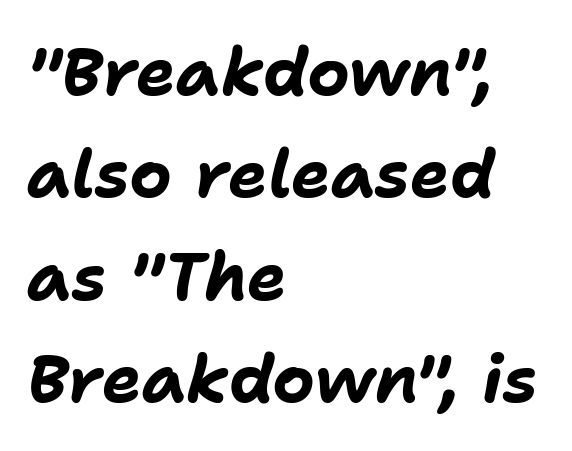
{"italic": "yes", "lean": "right", "slant_degrees": 11, "bold": "yes", "weight": "bold", "width": "normal", "stroke_contrast": "low", "x_height": "medium", "monospaced": "no", "underline": "no", "align": "left", "line_spacing": "normal", "line_spacing_ratio": 1.55, "letter_spacing": "normal", "letter_spacing_em": 0.0, "glyph_px": 66}
